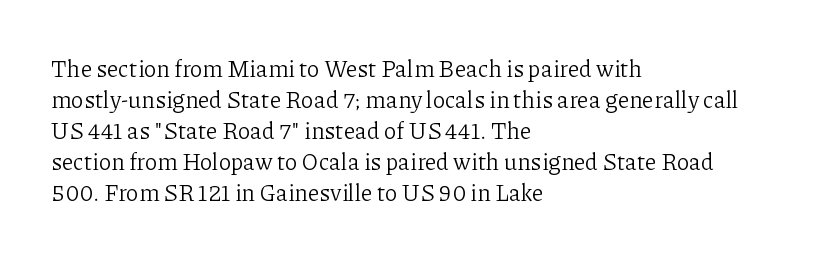
Posture: upright roman. The ragged edge is on the right, which tells us the setting is flush left. Reading down the column, the eye jumps a familiar distance to each next line. The specimen omits any rule beneath the text block's lines. The face looks like a standard text weight, possibly lighter.
